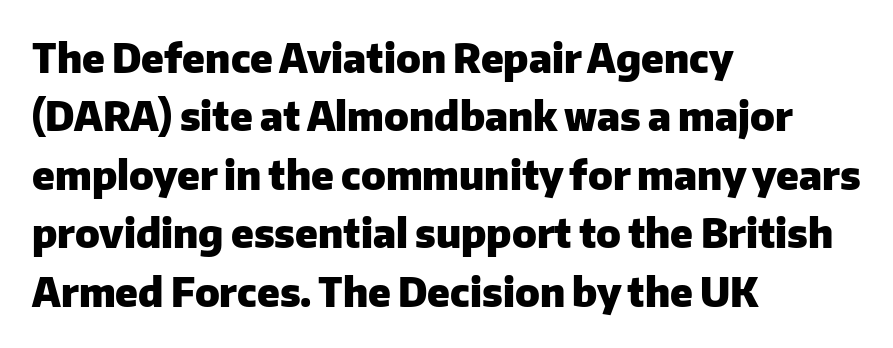
{"serif": "no", "italic": "no", "bold": "yes", "weight": "heavy", "width": "normal", "stroke_contrast": "low", "x_height": "medium", "monospaced": "no", "underline": "no", "align": "left", "line_spacing": "normal", "line_spacing_ratio": 1.5, "letter_spacing": "normal", "letter_spacing_em": 0.0, "glyph_px": 39}
